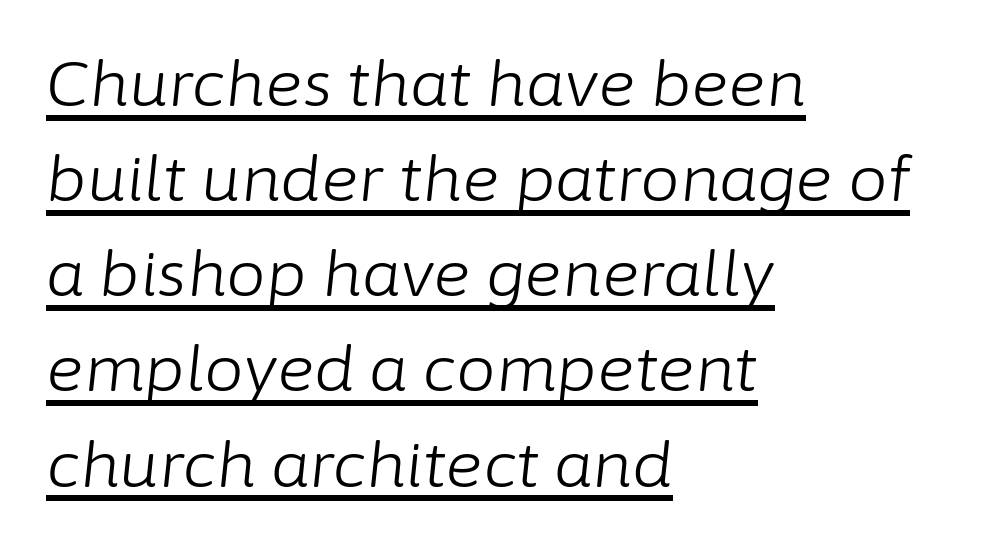
The image shows 63 px light type, italic (leaning right); set left-aligned, normal line spacing (1.51x), normal letter spacing, underlined; low stroke contrast and a medium x-height.
